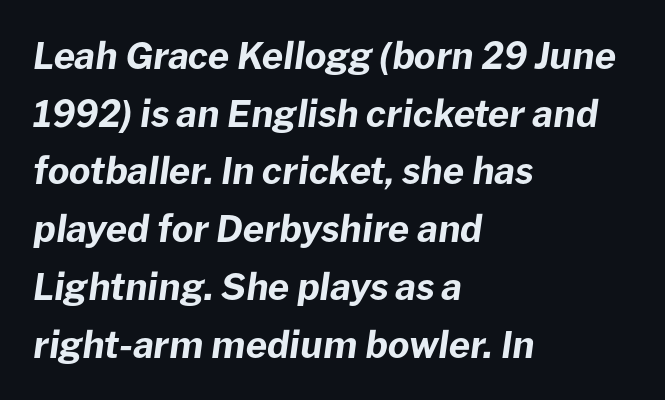
The strokes are fattened all the way to bold. This rendering uses left alignment, leaving the right contour irregular. The passage shown has conventional tracking throughout. The face used here is proportionally spaced, like ordinary book or web type. Honestly, there is no underline to notice here at all. When letters slant like this, we call the style italic.
